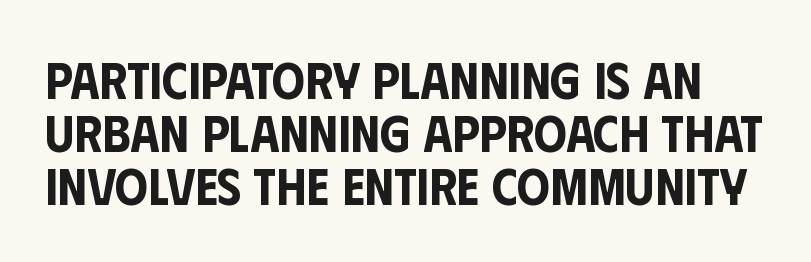
Designer's note — italics off, roman on. Closely set lines give the paragraph a compact silhouette. Look at the tracking — it's just the regular setting, nothing added. Descender tails drop into unmarked territory.
